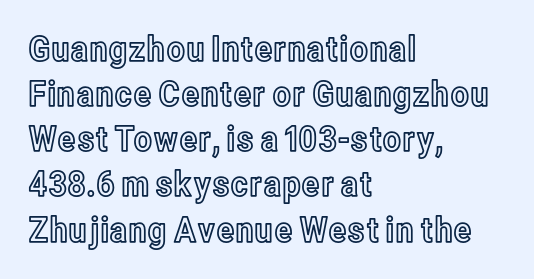
{"italic": "no", "width": "condensed", "x_height": "medium", "monospaced": "no", "underline": "no", "align": "left", "line_spacing": "normal", "line_spacing_ratio": 1.29, "letter_spacing": "normal", "letter_spacing_em": 0.0, "glyph_px": 35}
